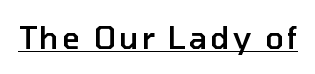
Q: Is the text bold? A: Semi-bold.
Q: Is the text italic (slanted)? A: No, it is upright.
Q: Is the typeface a serif or a sans-serif typeface? A: Sans-serif.
Q: Is the text underlined? A: Yes.
Q: Width (condensed, normal, or wide)? A: Normal.
Q: Stroke contrast? A: Low.
Q: x-height? A: Medium.
Q: Monospaced? A: No.
